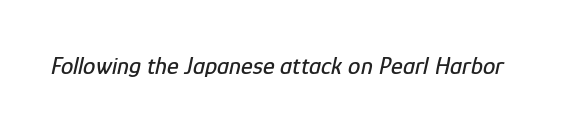
Q: Is the text italic (slanted)? A: Yes, it leans right by about 12 degrees.
Q: Is the text underlined? A: No.
Q: Is the spacing between letters normal or unusually wide? A: Normal.
